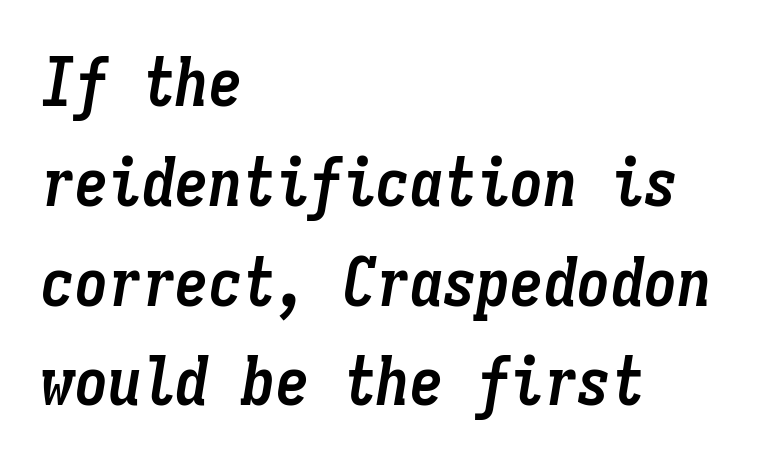
The strokes are fattened all the way to bold. A typesetter would call this zero additional tracking. The vertical gap from one line to the next is medium. Casual observation: everything's shoved over to the left. Descender tails drop into unmarked territory.
